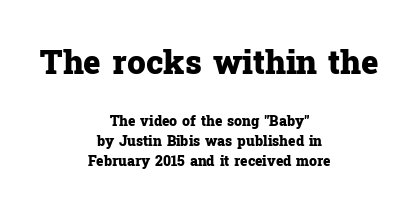
Q: Is the text bold? A: Yes.
Q: Is the text italic (slanted)? A: No, it is upright.
Q: Is the typeface a serif or a sans-serif typeface? A: Serif.
Q: Is the text underlined? A: No.
Q: How is the paragraph aligned? A: Centered.
Q: Is the spacing between letters normal or unusually wide? A: Normal.
Q: Is the spacing between lines tight, normal or loose? A: Normal.
Q: Which block of text is set in a larger size, the first (top) or the second (bottom)? A: The first (top) one.
Q: Width (condensed, normal, or wide)? A: Normal.
Q: Stroke contrast? A: Low.
Q: x-height? A: Medium.
Q: Monospaced? A: No.
